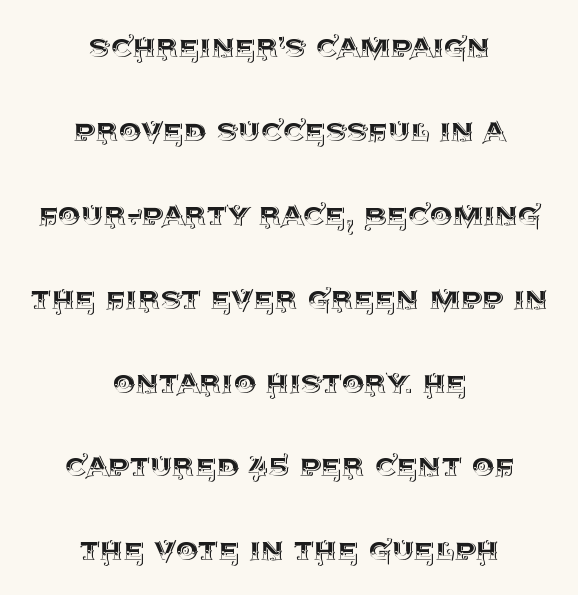
The image shows 36 px text type, upright; set centered, loose line spacing (2.33x), normal letter spacing, not underlined; a large x-height.
